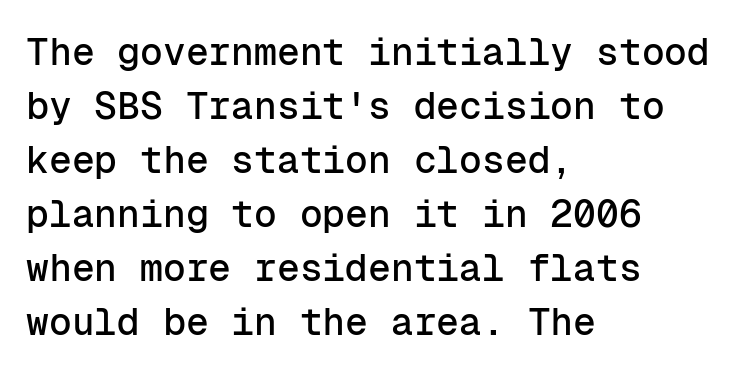
The image shows 38 px sans-serif type, upright, monospaced; set left-aligned, normal line spacing (1.42x), normal letter spacing, not underlined; low stroke contrast and a medium x-height.
